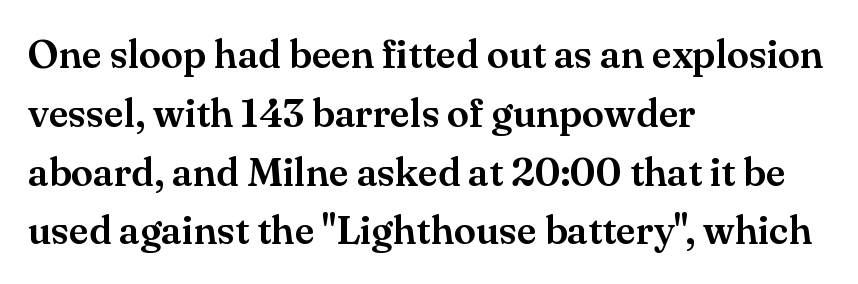
The image shows 40 px serif type, upright; set left-aligned, normal line spacing (1.47x), normal letter spacing, not underlined; medium stroke contrast and a small x-height.
